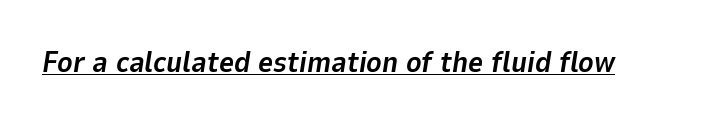
The image shows 29 px bold type, italic (leaning right); set normal letter spacing, underlined; low stroke contrast and a medium x-height.
